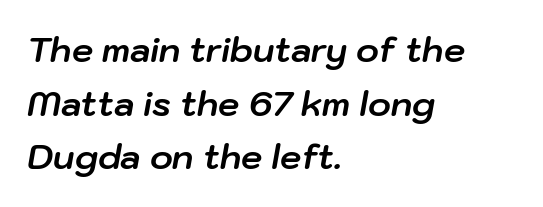
The image shows 34 px bold type, italic (leaning right); set left-aligned, normal line spacing (1.58x), normal letter spacing, not underlined; low stroke contrast and a medium x-height.
